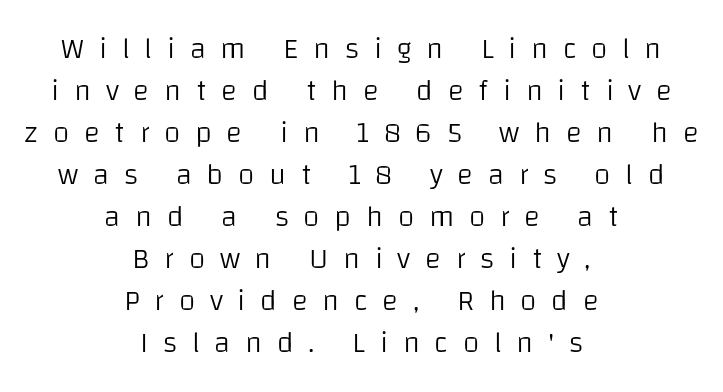
Q: Is the text bold? A: No.
Q: Is the text italic (slanted)? A: No, it is upright.
Q: Is the typeface a serif or a sans-serif typeface? A: Sans-serif.
Q: Is the text underlined? A: No.
Q: How is the paragraph aligned? A: Centered.
Q: Is the spacing between letters normal or unusually wide? A: Unusually wide.
Q: Is the spacing between lines tight, normal or loose? A: Normal.
Q: Width (condensed, normal, or wide)? A: Normal.
Q: Stroke contrast? A: Low.
Q: x-height? A: Large.
Q: Monospaced? A: No.
